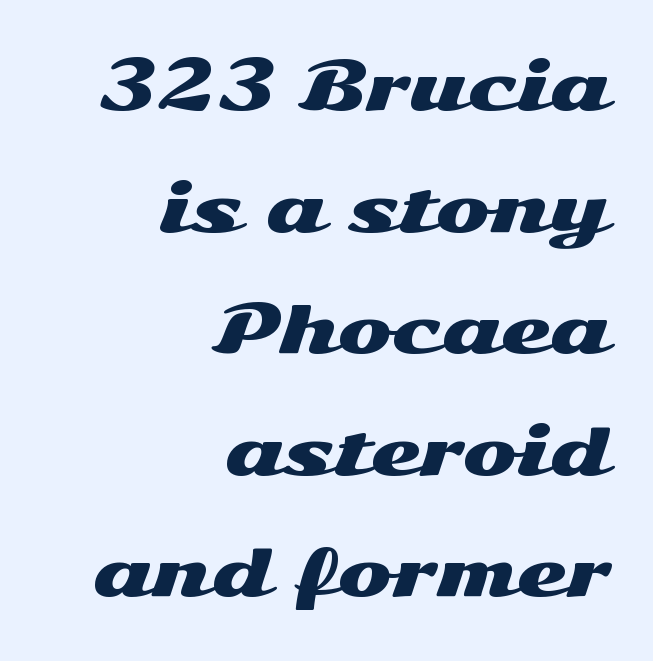
Q: Is the text italic (slanted)? A: Yes.
Q: Is the typeface a serif or a sans-serif typeface? A: Sans-serif.
Q: Is the text underlined? A: No.
Q: How is the paragraph aligned? A: Right-aligned.
Q: Is the spacing between letters normal or unusually wide? A: Normal.
Q: Width (condensed, normal, or wide)? A: Wide.
Q: Stroke contrast? A: Medium.
Q: x-height? A: Medium.
Q: Monospaced? A: No.
